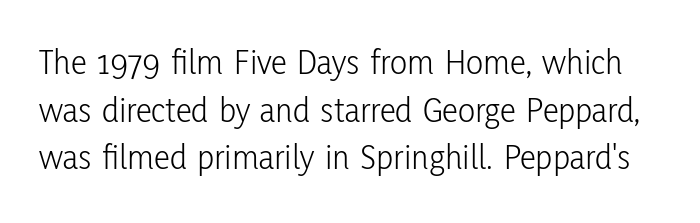
Q: Is the text bold? A: No.
Q: Is the text italic (slanted)? A: No, it is upright.
Q: Is the typeface a serif or a sans-serif typeface? A: Sans-serif.
Q: Is the text underlined? A: No.
Q: Is the spacing between letters normal or unusually wide? A: Normal.
Q: Is the spacing between lines tight, normal or loose? A: Normal.
Q: Width (condensed, normal, or wide)? A: Condensed.
Q: Stroke contrast? A: Low.
Q: x-height? A: Medium.
Q: Monospaced? A: No.
